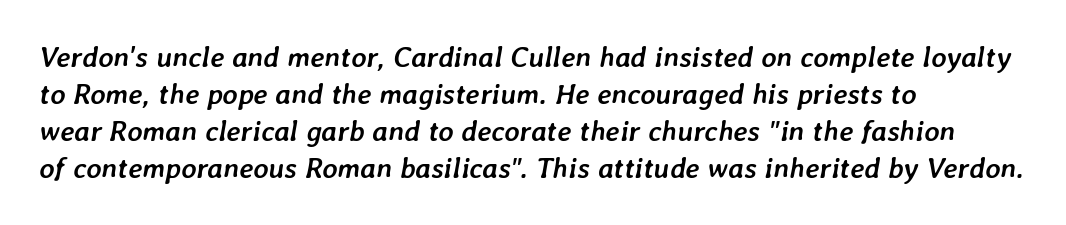
Underlining? Definitely not there. The passage shown has conventional tracking throughout. The sample has been set heavy, in full bold. Spacing verdict: proportional, widths tailored to each character. The whole block is typeset with a tilt.
